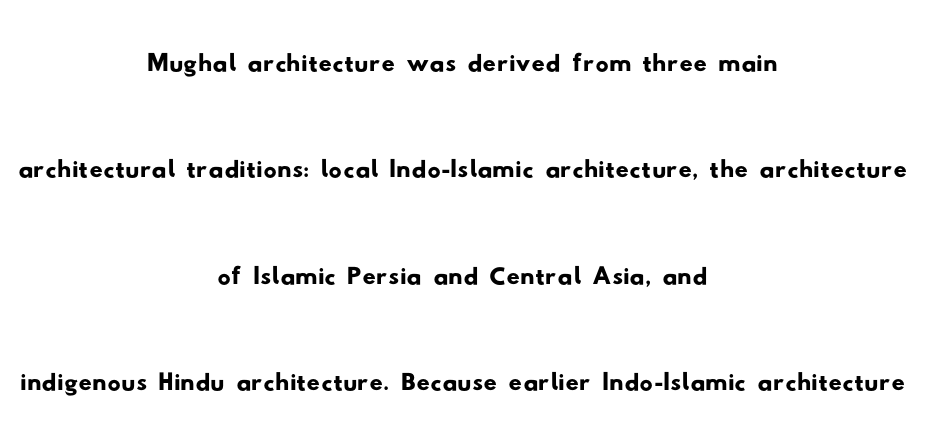
Q: Is the typeface a serif or a sans-serif typeface? A: Sans-serif.
Q: Is the text underlined? A: No.
Q: How is the paragraph aligned? A: Centered.
Q: Is the spacing between letters normal or unusually wide? A: Normal.
Q: Is the spacing between lines tight, normal or loose? A: Normal.
Q: Width (condensed, normal, or wide)? A: Wide.
Q: Stroke contrast? A: Low.
Q: x-height? A: Small.
Q: Monospaced? A: No.
